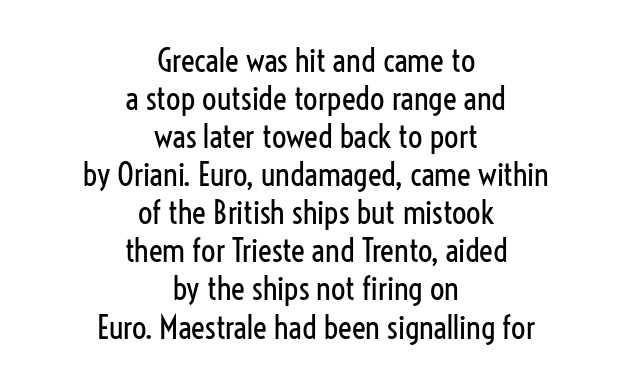
The image shows 32 px regular-weight, condensed sans-serif type, upright; set centered, line spacing 1.19x, normal letter spacing, not underlined; low stroke contrast and a medium x-height.
